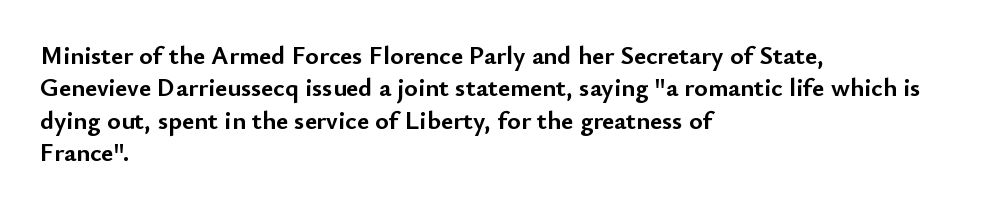
{"italic": "no", "bold": "yes", "underline": "no", "align": "left", "line_spacing": "normal", "line_spacing_ratio": 1.25, "letter_spacing": "normal", "letter_spacing_em": 0.0, "glyph_px": 26}
